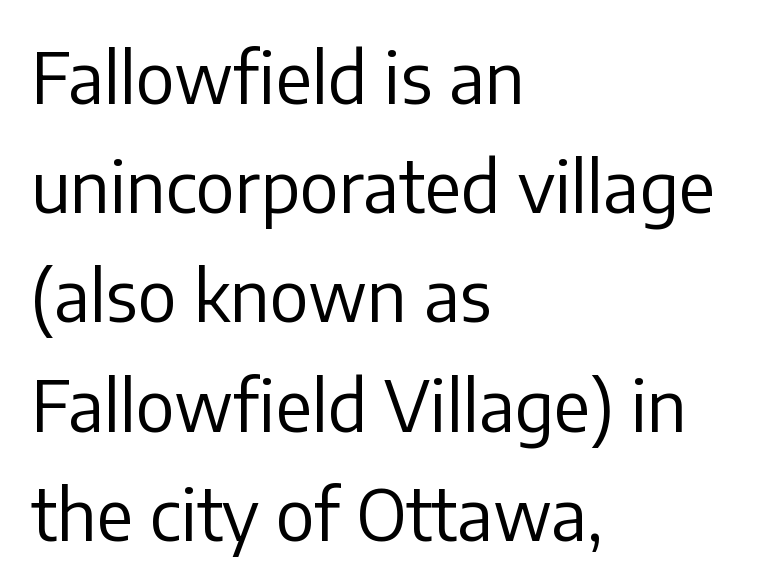
This is the regular roman posture of the typeface. Reading down the block, your eye returns to a fixed left position each line. Rule under the text: the space is simply empty. Think of a printed novel: that variable character pitch is what you see here. The horizontal fit of the characters is conventional and even.
